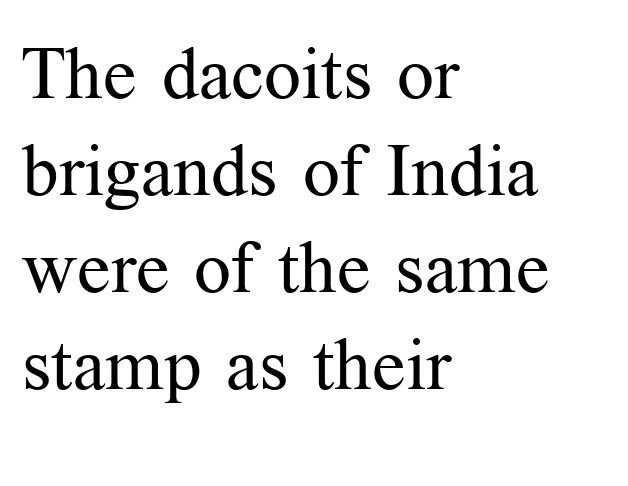
Q: Is the text bold? A: No.
Q: Is the text italic (slanted)? A: No, it is upright.
Q: Is the typeface a serif or a sans-serif typeface? A: Serif.
Q: Is the text underlined? A: No.
Q: How is the paragraph aligned? A: Left-aligned.
Q: Is the spacing between letters normal or unusually wide? A: Normal.
Q: Is the spacing between lines tight, normal or loose? A: Normal.
Q: Width (condensed, normal, or wide)? A: Normal.
Q: Stroke contrast? A: Medium.
Q: x-height? A: Medium.
Q: Monospaced? A: No.
